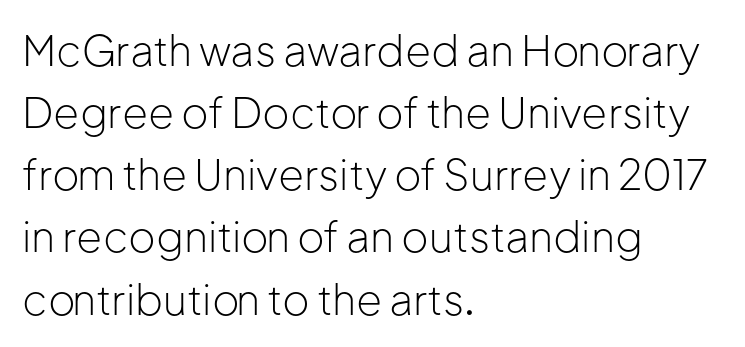
Is this a sans? Yes — the strokes have no serifs. Rendered with straight, roman letterforms. The face looks like a standard text weight, possibly lighter. Short and long lines alike share a common starting point at left. What's the leading like? Ordinary, nothing unusual. The passage shown is typed in a proportional face where columns would drift.
